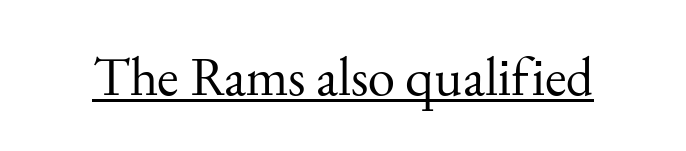
{"serif": "yes", "italic": "no", "bold": "no", "weight": "regular", "width": "normal", "stroke_contrast": "medium", "x_height": "small", "monospaced": "no", "underline": "yes", "letter_spacing": "normal", "letter_spacing_em": 0.0, "glyph_px": 55}
